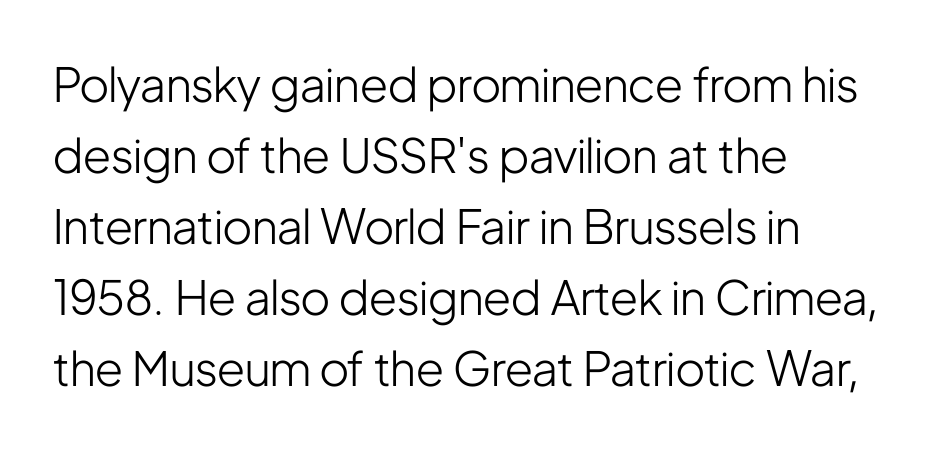
Q: Is the text bold? A: No.
Q: Is the text italic (slanted)? A: No, it is upright.
Q: Is the typeface a serif or a sans-serif typeface? A: Sans-serif.
Q: Is the text underlined? A: No.
Q: How is the paragraph aligned? A: Left-aligned.
Q: Is the spacing between letters normal or unusually wide? A: Normal.
Q: Is the spacing between lines tight, normal or loose? A: Normal.
Q: Width (condensed, normal, or wide)? A: Condensed.
Q: Stroke contrast? A: Low.
Q: x-height? A: Medium.
Q: Monospaced? A: No.
